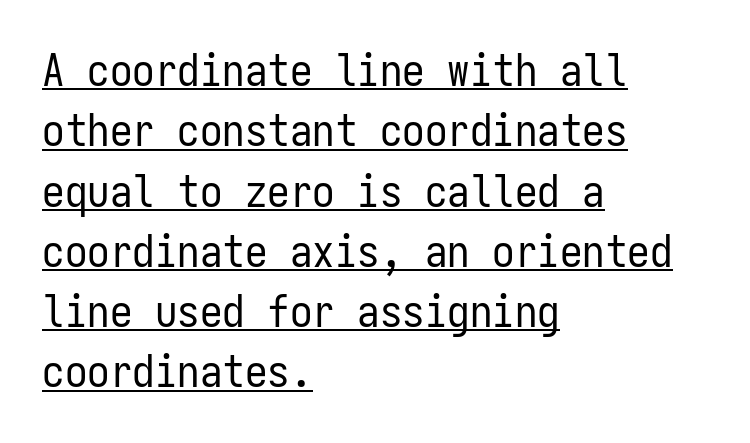
Q: Is the text bold? A: No.
Q: Is the text italic (slanted)? A: No, it is upright.
Q: Is the typeface a serif or a sans-serif typeface? A: Sans-serif.
Q: Is the text underlined? A: Yes.
Q: How is the paragraph aligned? A: Left-aligned.
Q: Is the spacing between letters normal or unusually wide? A: Normal.
Q: Is the spacing between lines tight, normal or loose? A: Normal.
Q: Width (condensed, normal, or wide)? A: Condensed.
Q: Stroke contrast? A: Low.
Q: x-height? A: Medium.
Q: Monospaced? A: Yes.
